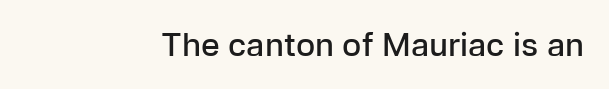
Q: Is the text bold? A: Semi-bold.
Q: Is the text italic (slanted)? A: No, it is upright.
Q: Is the typeface a serif or a sans-serif typeface? A: Sans-serif.
Q: Is the text underlined? A: No.
Q: Is the spacing between letters normal or unusually wide? A: Normal.
Q: Width (condensed, normal, or wide)? A: Normal.
Q: Stroke contrast? A: Low.
Q: x-height? A: Medium.
Q: Monospaced? A: No.
